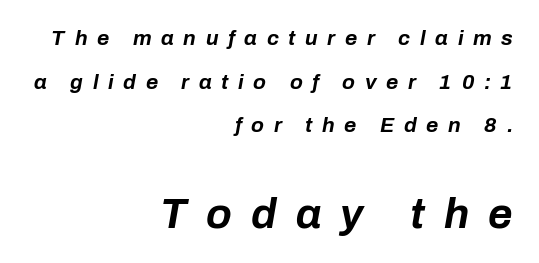
Q: Is the text bold? A: Yes.
Q: Is the text italic (slanted)? A: Yes, it leans right by about 10 degrees.
Q: Is the text underlined? A: No.
Q: How is the paragraph aligned? A: Right-aligned.
Q: Is the spacing between letters normal or unusually wide? A: Unusually wide.
Q: Is the spacing between lines tight, normal or loose? A: Loose.
Q: Which block of text is set in a larger size, the first (top) or the second (bottom)? A: The second (bottom) one.
Q: Width (condensed, normal, or wide)? A: Normal.
Q: Stroke contrast? A: Low.
Q: x-height? A: Medium.
Q: Monospaced? A: No.
